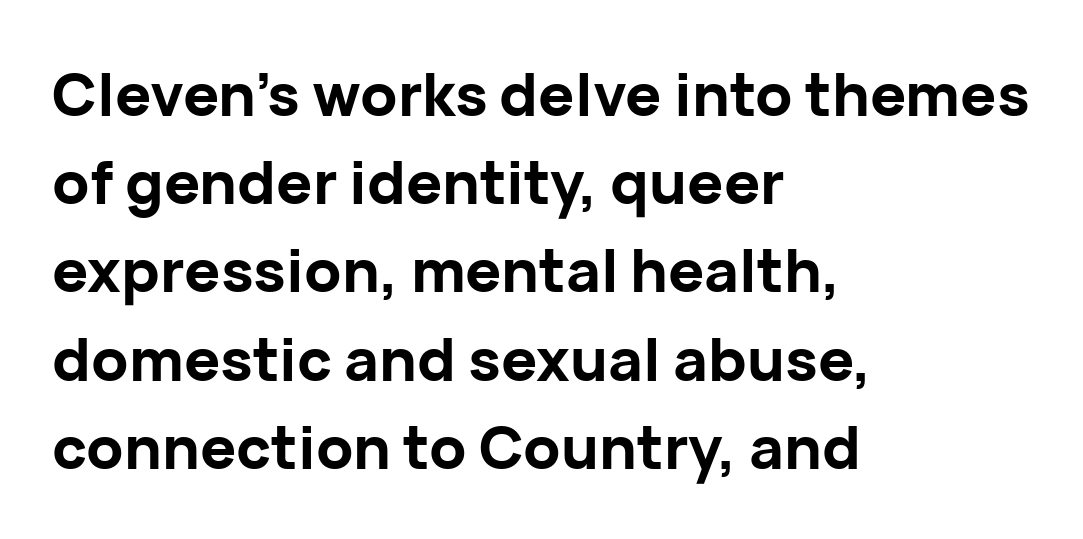
The image shows 60 px bold sans-serif type, upright; set left-aligned, normal line spacing (1.47x), normal letter spacing, not underlined; low stroke contrast and a medium x-height.
